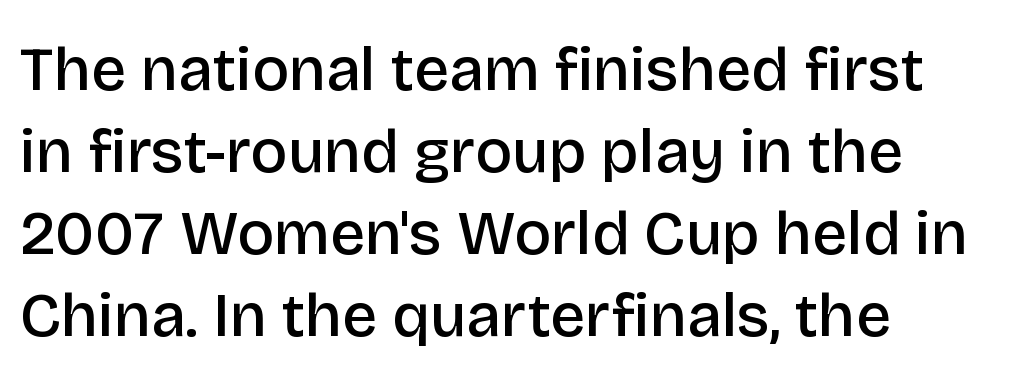
The image shows 62 px semibold sans-serif type, upright; set left-aligned, normal line spacing (1.32x), normal letter spacing, not underlined; low stroke contrast and a large x-height.
